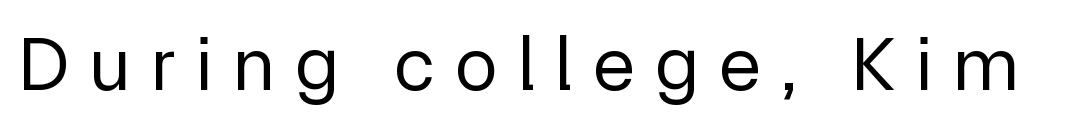
The face used here is a sans, in the tradition of grotesques and geometrics. Rule under the text: the space is simply empty. On a weight scale, this lands at 450 or below. The typography opts for an upright posture over an oblique one. These lines are rendered in a variable-pitch font. This sample uses expanded letter spacing, leaving extra air between glyphs.
